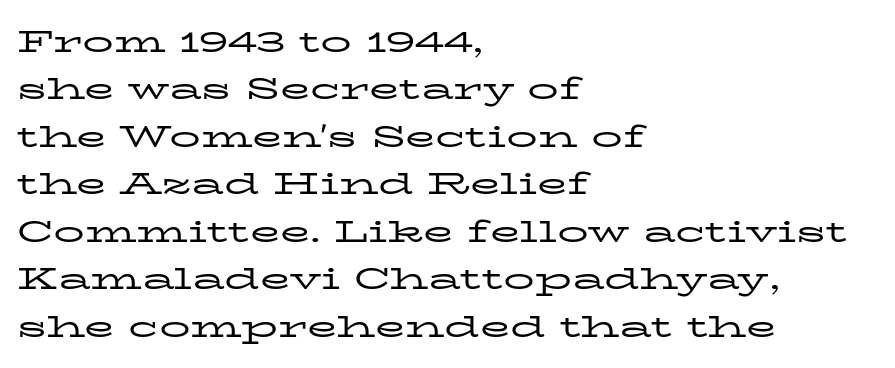
Summary of weight: not heavy and not bold. Plain, unruled lines of type. Honestly, the row spacing looks completely unremarkable. Upright lettering throughout. Little horizontal feet cap the strokes, marking this as serif type. The typesetter chose a ragged-right arrangement here.
